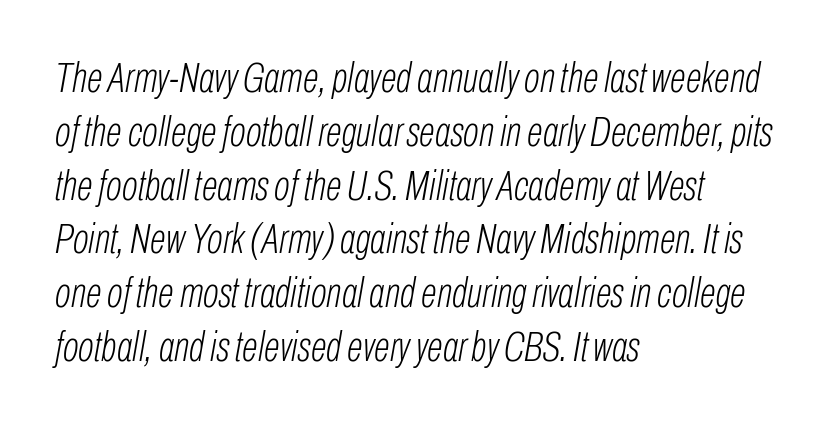
The image shows 42 px light, condensed type, italic (leaning right); set left-aligned, normal line spacing (1.28x), normal letter spacing, not underlined; low stroke contrast and a medium x-height.
